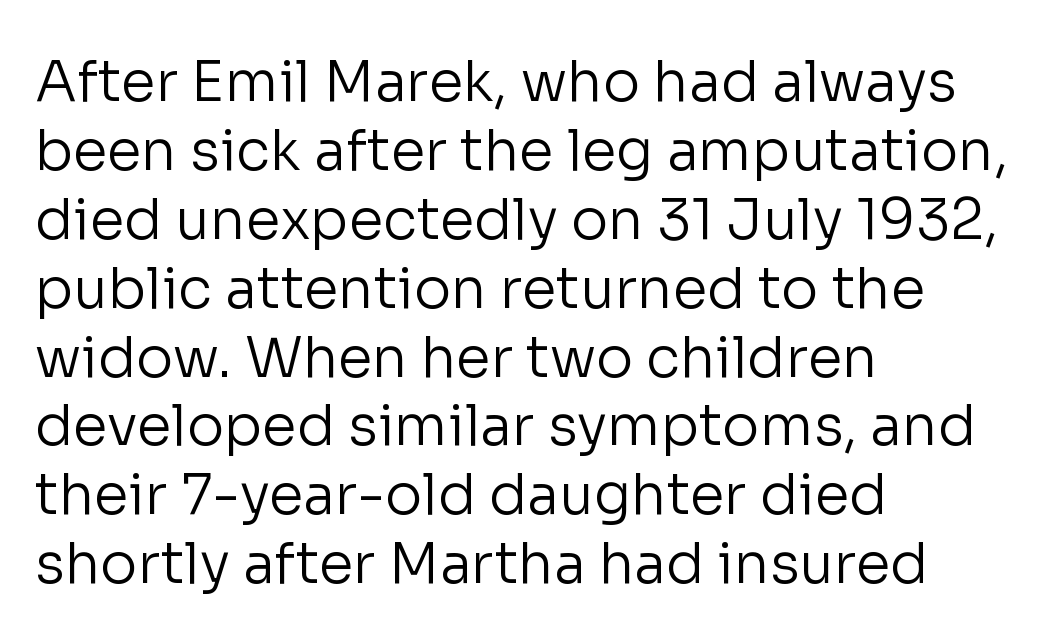
Do the letters lean? They stand straight. Compared with typical body copy, the letter spacing here is the same. Think of a printed novel: that variable character pitch is what you see here. The letterforms sit at book weight or below. If you drew a ruler down the left edge, every line would touch it. Letters rest on an invisible, unmarked baseline.
